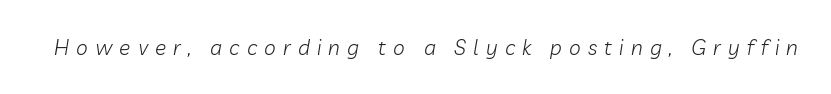
The image shows 21 px text type, italic (leaning right); set unusually wide letter spacing (+0.34 em), not underlined.
